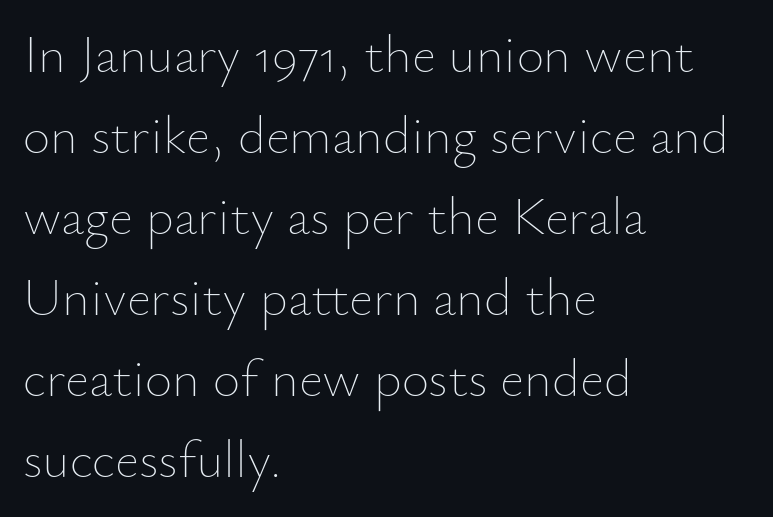
Weight: in the light-to-regular range. Spacing verdict: proportional, widths tailored to each character. The lines sit at an ordinary, default distance from one another. Notice how the passage keeps a crisp vertical edge on the left only. In terms of letterspacing, this is plain default setting. The specimen reads as upright at a glance.
